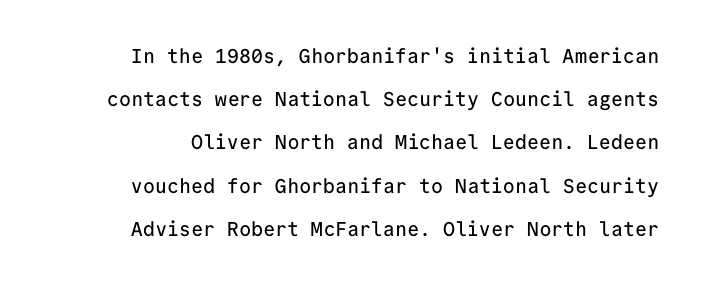
Q: Is the text italic (slanted)? A: No, it is upright.
Q: Is the text underlined? A: No.
Q: Is the spacing between letters normal or unusually wide? A: Normal.
Q: Is the spacing between lines tight, normal or loose? A: Loose.
